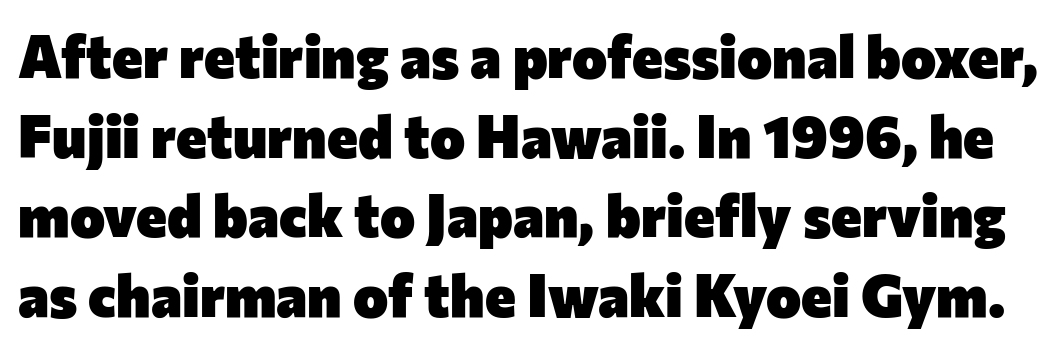
{"serif": "no", "italic": "no", "bold": "yes", "weight": "heavy", "width": "normal", "stroke_contrast": "low", "x_height": "medium", "monospaced": "no", "underline": "no", "line_spacing": "normal", "line_spacing_ratio": 1.35, "letter_spacing": "normal", "letter_spacing_em": 0.0, "glyph_px": 59}
